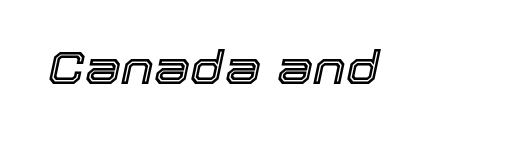
Q: Is the text italic (slanted)? A: Yes, it leans right by about 12 degrees.
Q: Is the text underlined? A: No.
Q: Is the spacing between letters normal or unusually wide? A: Normal.
Q: Width (condensed, normal, or wide)? A: Normal.
Q: x-height? A: Medium.
Q: Monospaced? A: No.
